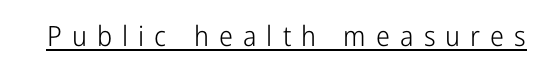
Q: Is the text bold? A: No.
Q: Is the text italic (slanted)? A: No, it is upright.
Q: Is the typeface a serif or a sans-serif typeface? A: Sans-serif.
Q: Is the text underlined? A: Yes.
Q: Is the spacing between letters normal or unusually wide? A: Unusually wide.
Q: Width (condensed, normal, or wide)? A: Condensed.
Q: Stroke contrast? A: Low.
Q: x-height? A: Medium.
Q: Monospaced? A: No.
